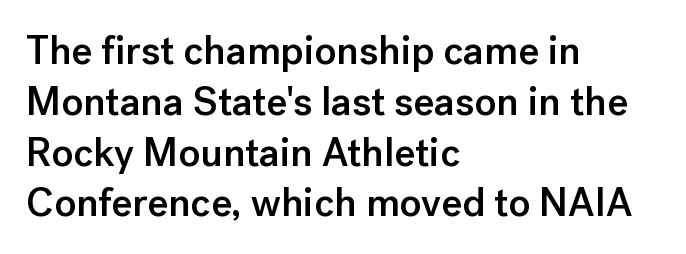
The image shows 40 px semibold sans-serif type, upright; set left-aligned, normal line spacing (1.27x), normal letter spacing, not underlined; low stroke contrast and a medium x-height.
